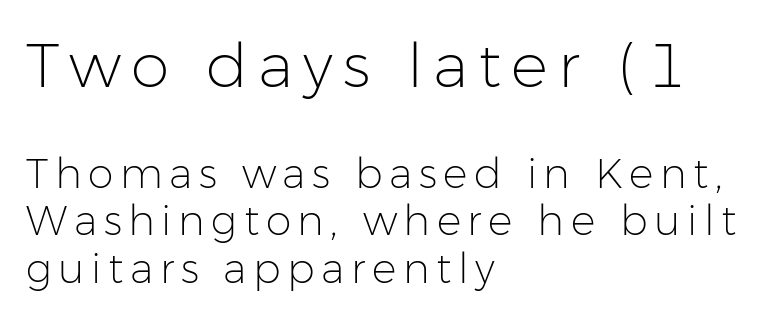
{"serif": "no", "italic": "no", "bold": "no", "weight": "light", "width": "normal", "stroke_contrast": "low", "x_height": "medium", "monospaced": "no", "underline": "no", "align": "left", "line_spacing_ratio": 1.16, "larger_block": "first", "size_ratio": 1.51, "glyph_px": 62}
